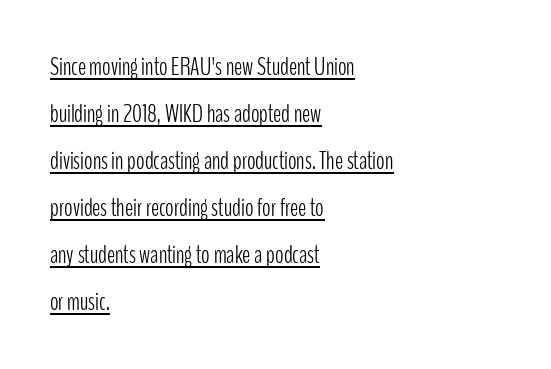
Q: Is the text bold? A: No.
Q: Is the text italic (slanted)? A: No, it is upright.
Q: Is the text underlined? A: Yes.
Q: How is the paragraph aligned? A: Left-aligned.
Q: Is the spacing between letters normal or unusually wide? A: Normal.
